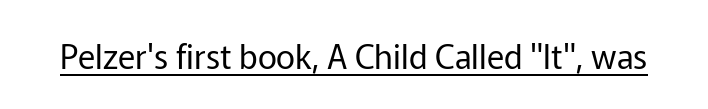
{"serif": "no", "italic": "no", "bold": "no", "weight": "regular", "width": "normal", "stroke_contrast": "low", "x_height": "medium", "monospaced": "no", "underline": "yes", "letter_spacing": "normal", "letter_spacing_em": 0.0, "glyph_px": 33}
